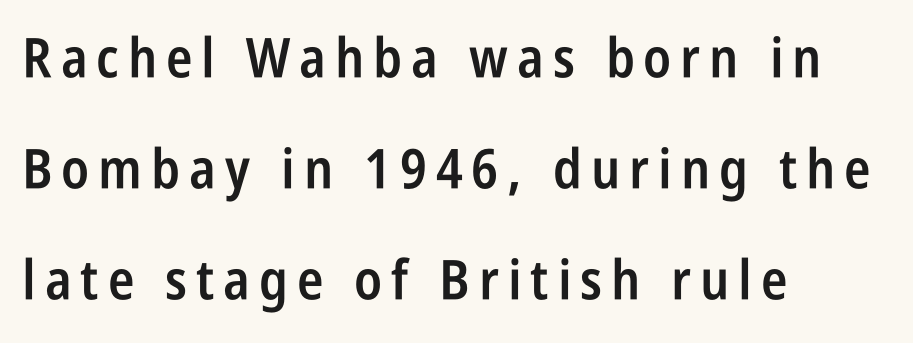
The image shows 55 px semibold, condensed sans-serif type, upright; set left-aligned, loose line spacing (2.02x), not underlined; low stroke contrast and a large x-height.
